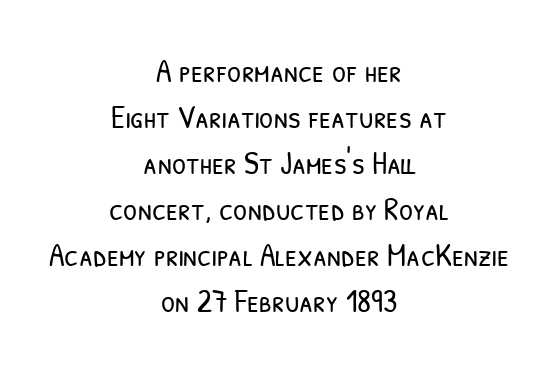
Leading: standard. Is this a sans? Yes — the strokes have no serifs. Characters follow at the spacing the type designer built in. Does the copy run flush right? No — it is centered line by line. The glyphs are unaccompanied by any horizontal stroke below them.
